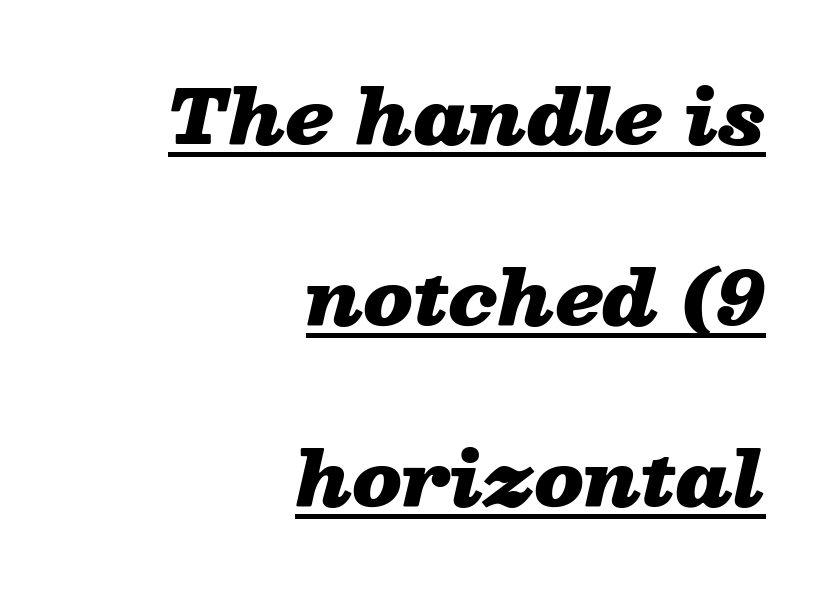
{"italic": "yes", "lean": "right", "slant_degrees": 13, "bold": "yes", "weight": "heavy", "width": "wide", "stroke_contrast": "low", "x_height": "medium", "monospaced": "no", "underline": "yes", "align": "right", "line_spacing": "loose", "line_spacing_ratio": 2.48, "letter_spacing": "normal", "letter_spacing_em": 0.0, "glyph_px": 73}
